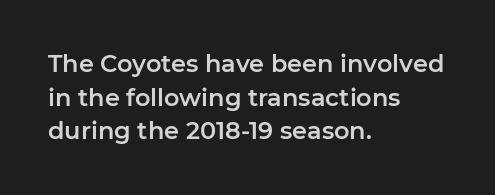
Leading matches the norm, producing a regular column. Every stem runs plumb, perpendicular to the baseline. Underline: absent. In CSS terms this would be text-align: left. Here the glyphs are tracked normally, forming tight word shapes.
